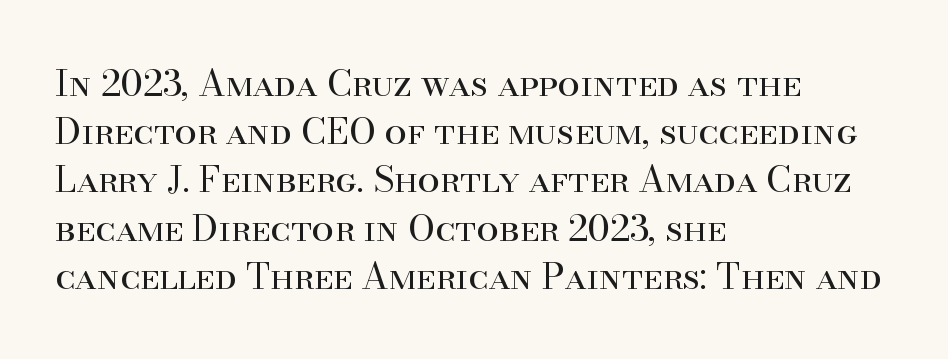
The letters carry serifs — small finishing strokes at the ends of their stems. Quick note: underline off. All the whitespace from short lines collects on the right. If you measured baseline to baseline, you'd find a middling distance. Varying glyph widths throughout — classic text-font behaviour.
